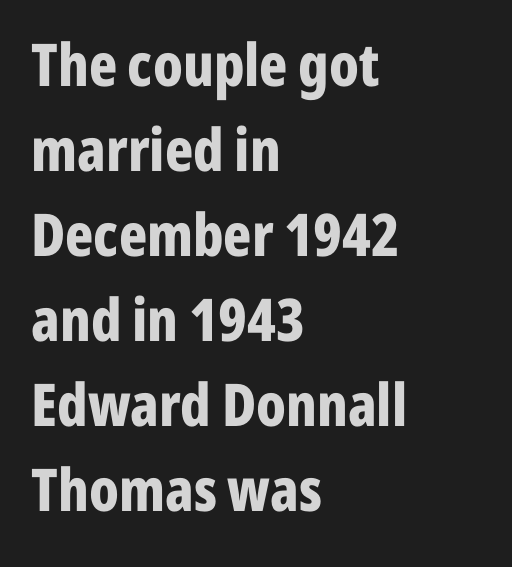
{"serif": "no", "italic": "no", "bold": "yes", "weight": "bold", "width": "condensed", "stroke_contrast": "low", "x_height": "medium", "monospaced": "no", "underline": "no", "align": "left", "line_spacing": "normal", "line_spacing_ratio": 1.44, "letter_spacing": "normal", "letter_spacing_em": 0.0, "glyph_px": 59}
